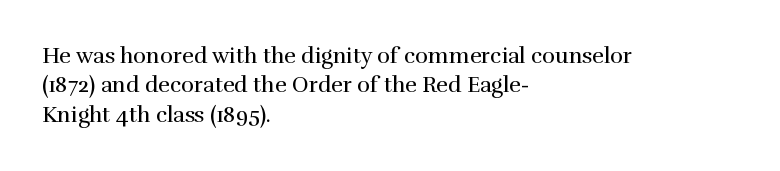
Bare-footed words on every line. Every stem runs plumb, perpendicular to the baseline. The typesetting does not lean heavy: it is not bold. Tracking value appears to be zero — textbook default spacing. The vertical gap from one line to the next is medium.
